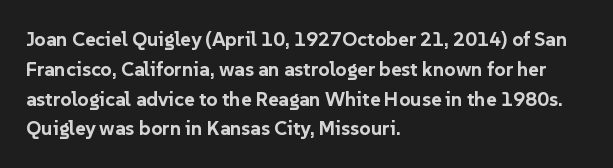
The image shows 20 px bold type, upright; set left-aligned, normal line spacing (1.49x), normal letter spacing, not underlined.
